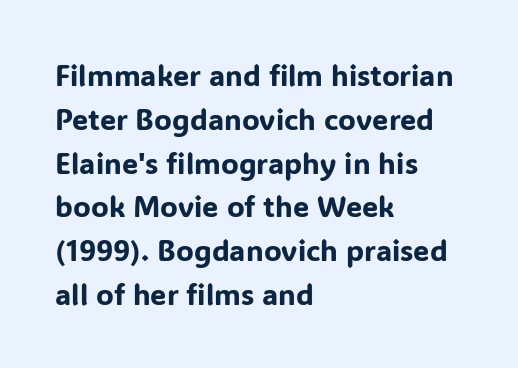
{"serif": "no", "italic": "no", "width": "normal", "stroke_contrast": "low", "x_height": "medium", "monospaced": "no", "underline": "no", "align": "left", "line_spacing": "normal", "line_spacing_ratio": 1.51, "letter_spacing": "normal", "letter_spacing_em": 0.0, "glyph_px": 29}
